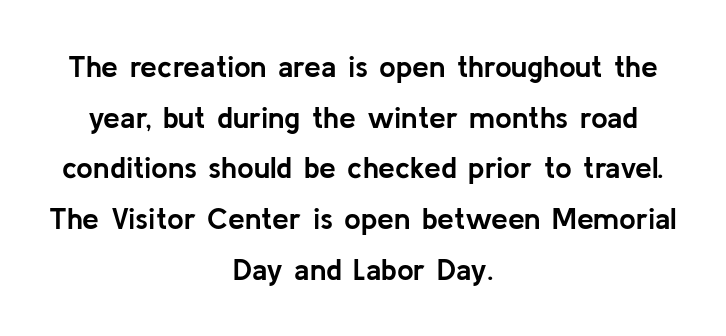
{"serif": "no", "italic": "no", "bold": "yes", "weight": "semibold", "width": "normal", "stroke_contrast": "low", "x_height": "medium", "monospaced": "no", "underline": "no", "align": "center", "line_spacing": "normal", "line_spacing_ratio": 1.69, "letter_spacing": "normal", "letter_spacing_em": 0.0, "glyph_px": 30}
